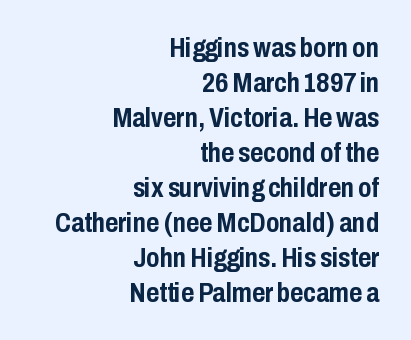
The image shows 28 px semibold, condensed sans-serif type, upright; set right-aligned, normal line spacing (1.25x), normal letter spacing, not underlined; low stroke contrast and a medium x-height.
